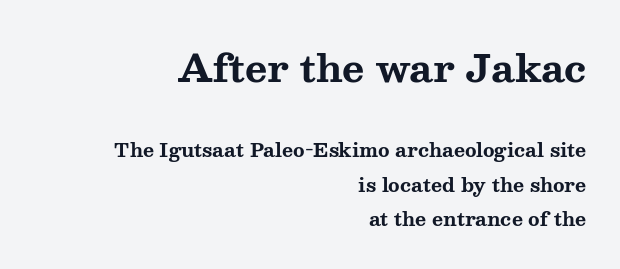
The image shows 38 px bold, wide serif type, upright; set right-aligned, line spacing 1.81x, normal letter spacing, not underlined; the first (top) block is 2.0x larger; medium stroke contrast and a medium x-height.
